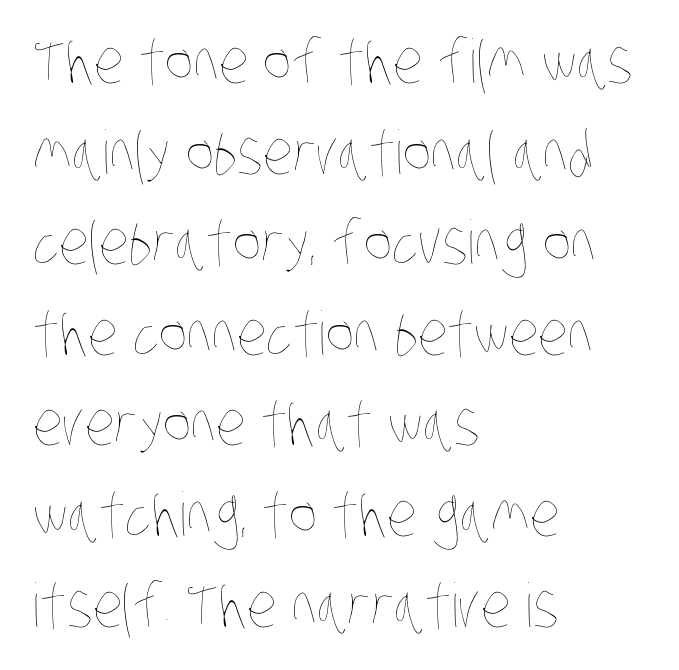
Q: Is the text bold? A: No.
Q: Is the text underlined? A: No.
Q: How is the paragraph aligned? A: Left-aligned.
Q: Is the spacing between letters normal or unusually wide? A: Normal.
Q: Is the spacing between lines tight, normal or loose? A: Normal.
Q: Width (condensed, normal, or wide)? A: Condensed.
Q: Stroke contrast? A: Low.
Q: x-height? A: Large.
Q: Monospaced? A: No.
